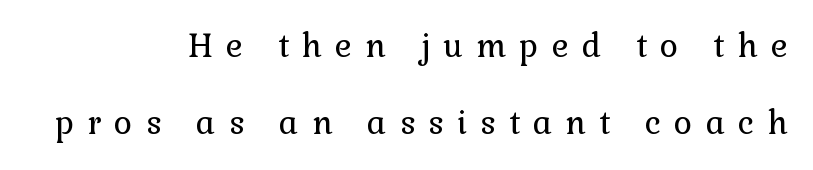
The image shows 32 px regular-weight serif type, upright; set right-aligned, loose line spacing (2.42x), unusually wide letter spacing (+0.41 em), not underlined; low stroke contrast and a medium x-height.
